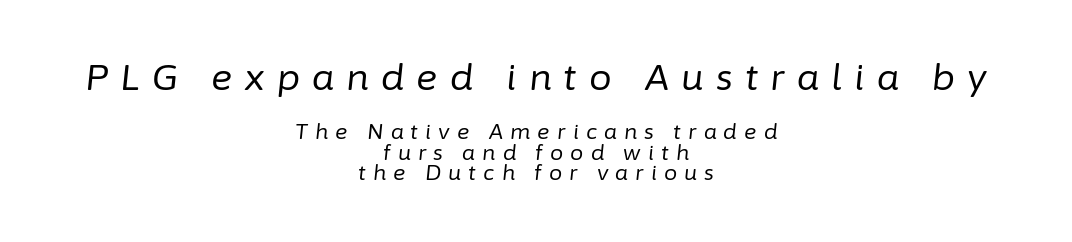
{"italic": "yes", "lean": "right", "slant_degrees": 6, "bold": "no", "weight": "regular", "width": "normal", "stroke_contrast": "low", "x_height": "medium", "monospaced": "no", "underline": "no", "align": "center", "line_spacing": "tight", "line_spacing_ratio": 0.98, "letter_spacing": "wide", "letter_spacing_em": 0.34, "larger_block": "first", "size_ratio": 1.71, "glyph_px": 36}
